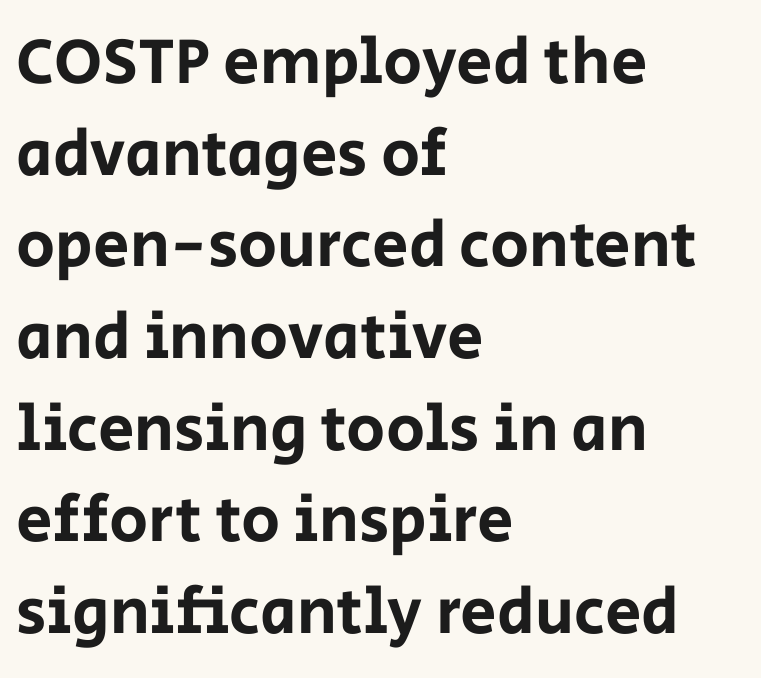
Q: Is the text italic (slanted)? A: No, it is upright.
Q: Is the typeface a serif or a sans-serif typeface? A: Sans-serif.
Q: Is the text underlined? A: No.
Q: How is the paragraph aligned? A: Left-aligned.
Q: Is the spacing between letters normal or unusually wide? A: Normal.
Q: Is the spacing between lines tight, normal or loose? A: Normal.
Q: Width (condensed, normal, or wide)? A: Normal.
Q: Stroke contrast? A: Low.
Q: x-height? A: Large.
Q: Monospaced? A: No.
